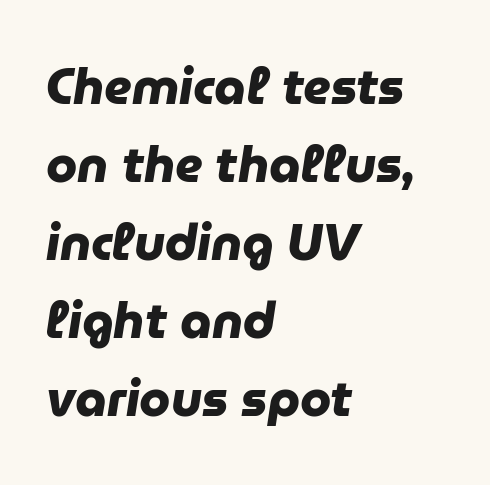
Q: Is the text bold? A: Yes.
Q: Is the typeface a serif or a sans-serif typeface? A: Sans-serif.
Q: Is the text underlined? A: No.
Q: How is the paragraph aligned? A: Left-aligned.
Q: Is the spacing between letters normal or unusually wide? A: Normal.
Q: Is the spacing between lines tight, normal or loose? A: Normal.
Q: Width (condensed, normal, or wide)? A: Normal.
Q: Stroke contrast? A: Low.
Q: x-height? A: Medium.
Q: Monospaced? A: No.
